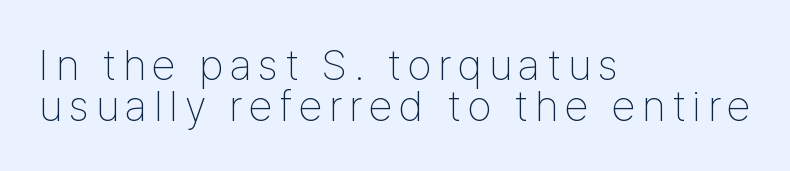
Posture: vertical. The passage shown is typed in a proportional face where columns would drift. The rendering uses a small line-height, squeezing the rows. The words here are not underlined.
